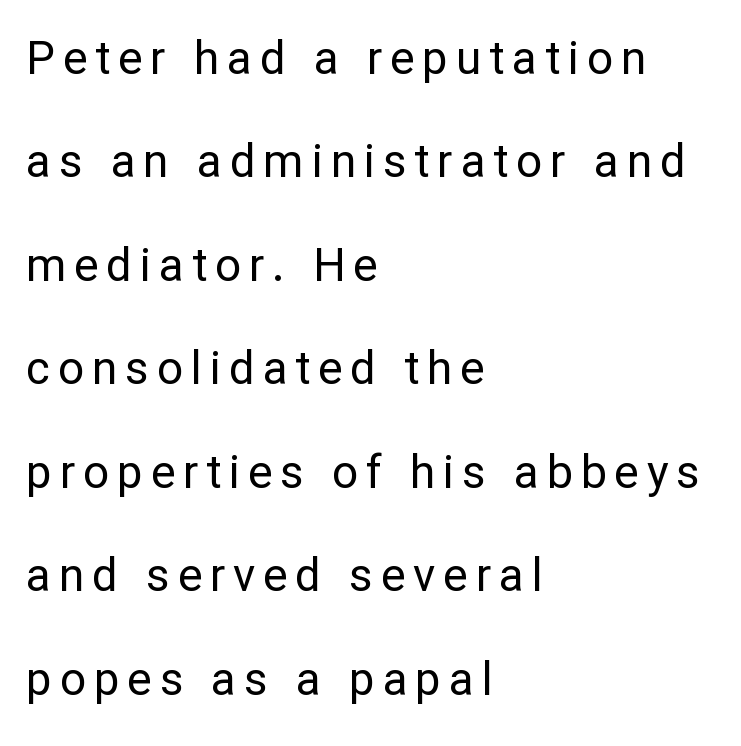
{"serif": "no", "italic": "no", "bold": "no", "weight": "regular", "width": "normal", "stroke_contrast": "low", "x_height": "medium", "monospaced": "no", "underline": "no", "align": "left", "line_spacing": "loose", "line_spacing_ratio": 2.25, "glyph_px": 46}
